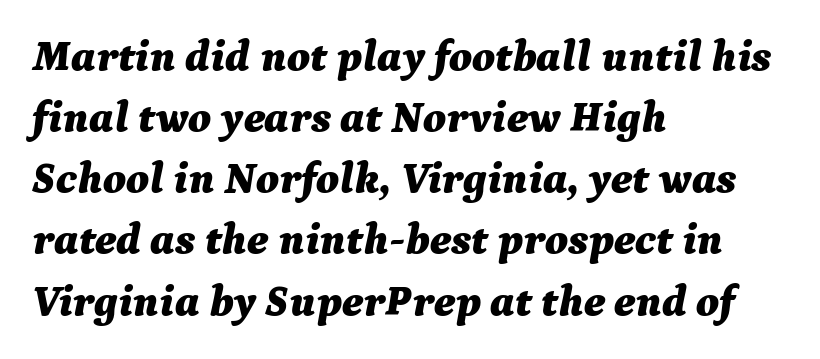
The rendering uses natural spacing where letterforms have individual widths. Letters rest on an invisible, unmarked baseline. The passage shown stacks its lines at a standard gap. No extra tracking has been applied to these lines. You can tell it's italic because the verticals aren't actually vertical. Each glyph is drawn with heavy, bold strokes.
